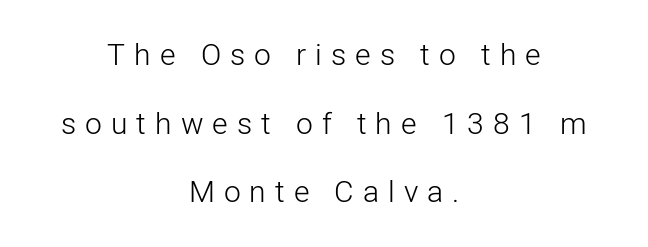
{"serif": "no", "italic": "no", "bold": "no", "weight": "light", "width": "normal", "stroke_contrast": "low", "x_height": "medium", "monospaced": "no", "underline": "no", "align": "center", "line_spacing": "loose", "line_spacing_ratio": 2.29, "letter_spacing": "wide", "letter_spacing_em": 0.3, "glyph_px": 30}
